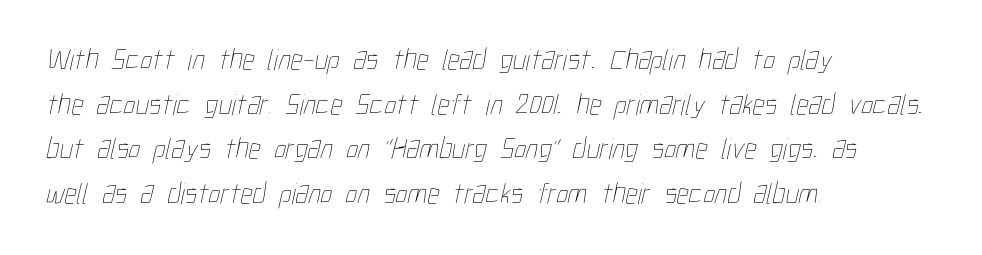
{"bold": "no", "weight": "thin", "width": "condensed", "stroke_contrast": "low", "x_height": "medium", "monospaced": "no", "underline": "no", "align": "left", "line_spacing": "normal", "line_spacing_ratio": 1.49, "letter_spacing": "normal", "letter_spacing_em": 0.0, "glyph_px": 30}
